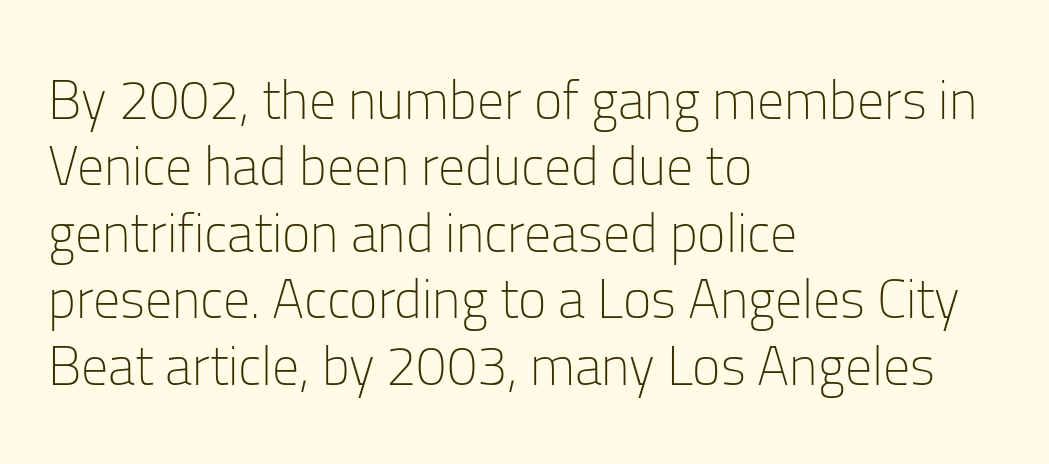
Reading down the block, your eye returns to a fixed left position each line. Descenders are the only things crossing below the line. The passage shown has conventional tracking throughout. Think of a printed novel: that variable character pitch is what you see here. The rendering shows plain stroke endings on the letterforms — a sans-serif design.
